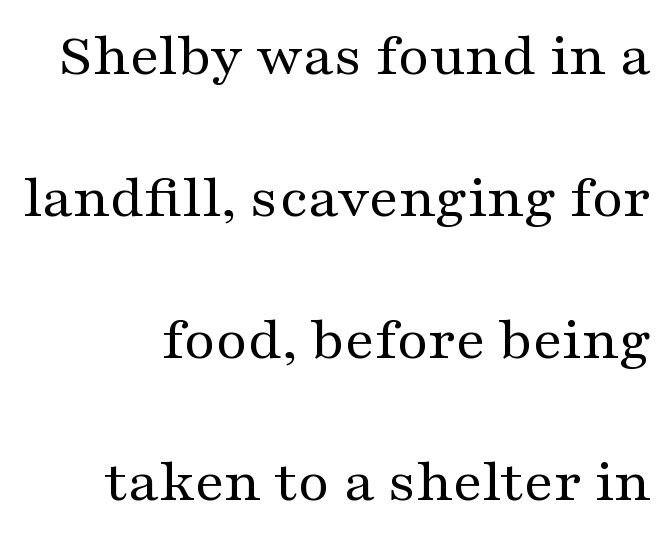
Compared with typical paragraphs, the rows here are farther apart. The passage shown is not bold in any degree. The specimen reads as upright at a glance. The lines in this sample share a right terminus and differ only in where they begin. Glance below the letters and you will spot only blank space. Font category for this specimen: serif.
